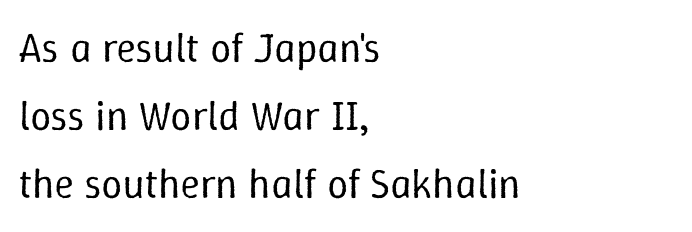
Q: Is the text bold? A: No.
Q: Is the text italic (slanted)? A: No, it is upright.
Q: Is the text underlined? A: No.
Q: How is the paragraph aligned? A: Left-aligned.
Q: Is the spacing between letters normal or unusually wide? A: Normal.
Q: Is the spacing between lines tight, normal or loose? A: Normal.
Q: Width (condensed, normal, or wide)? A: Normal.
Q: Stroke contrast? A: Low.
Q: x-height? A: Medium.
Q: Monospaced? A: No.
